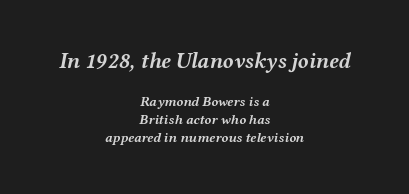
Observe the lean: these are italic letterforms. The rendering uses a bold face; every stroke is thick and dark. Visually, the top section dominates because its glyphs are scaled up. Decoration check: the copy has no underline.
